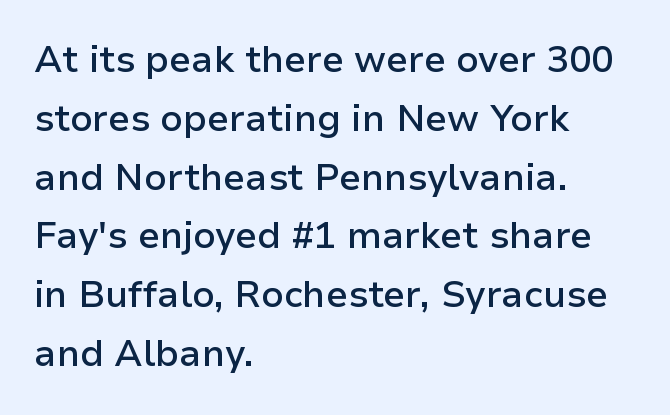
{"serif": "no", "italic": "no", "bold": "semi", "weight": "semibold", "width": "normal", "stroke_contrast": "low", "x_height": "medium", "monospaced": "no", "underline": "no", "align": "left", "line_spacing": "normal", "line_spacing_ratio": 1.59, "letter_spacing": "normal", "letter_spacing_em": 0.0, "glyph_px": 37}
